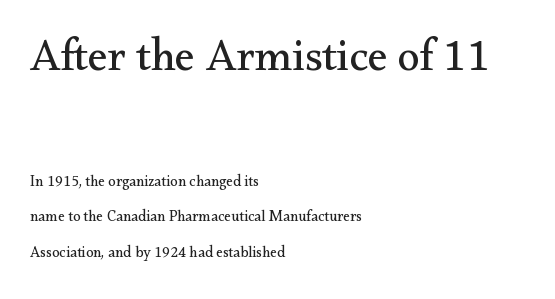
Weight: regular or lighter. The rendering uses a large line-height, opening up the rows. Check under the words: just untouched page. The lines are quadded left.
